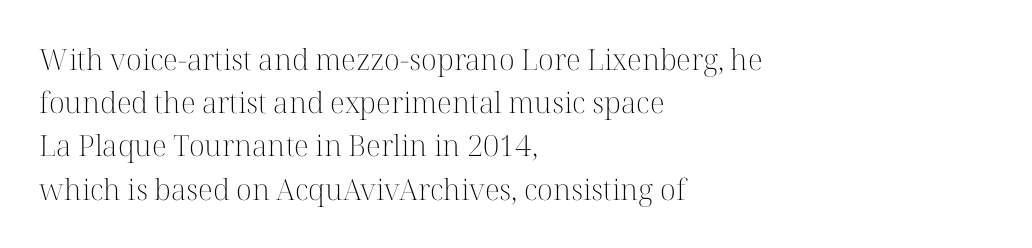
Q: Is the text bold? A: No.
Q: Is the text italic (slanted)? A: No, it is upright.
Q: Is the typeface a serif or a sans-serif typeface? A: Serif.
Q: Is the text underlined? A: No.
Q: How is the paragraph aligned? A: Left-aligned.
Q: Is the spacing between letters normal or unusually wide? A: Normal.
Q: Is the spacing between lines tight, normal or loose? A: Normal.
Q: Width (condensed, normal, or wide)? A: Normal.
Q: Stroke contrast? A: High.
Q: x-height? A: Medium.
Q: Monospaced? A: No.
